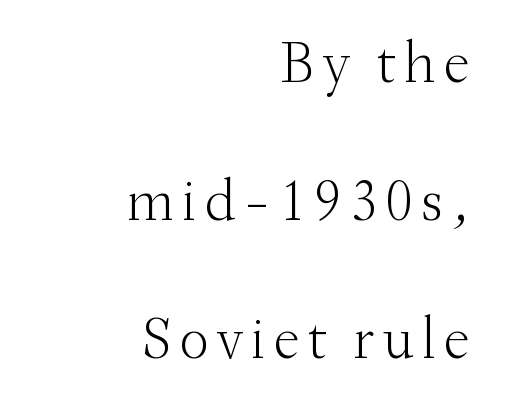
Q: Is the text bold? A: No.
Q: Is the text italic (slanted)? A: No, it is upright.
Q: Is the typeface a serif or a sans-serif typeface? A: Serif.
Q: Is the text underlined? A: No.
Q: How is the paragraph aligned? A: Right-aligned.
Q: Is the spacing between lines tight, normal or loose? A: Loose.
Q: Width (condensed, normal, or wide)? A: Normal.
Q: Stroke contrast? A: Medium.
Q: x-height? A: Small.
Q: Monospaced? A: No.
